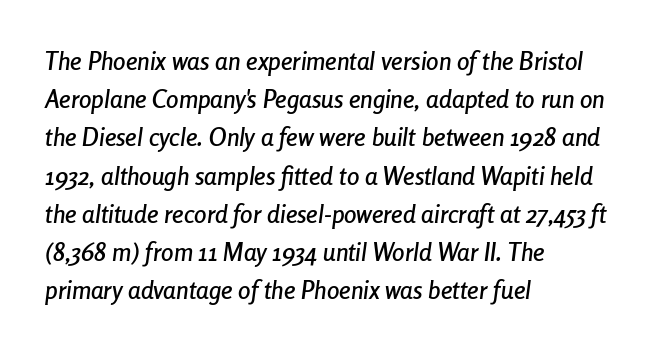
{"italic": "yes", "lean": "right", "slant_degrees": 8, "underline": "no", "align": "left", "line_spacing": "normal", "line_spacing_ratio": 1.53, "letter_spacing": "normal", "letter_spacing_em": 0.0, "glyph_px": 25}
